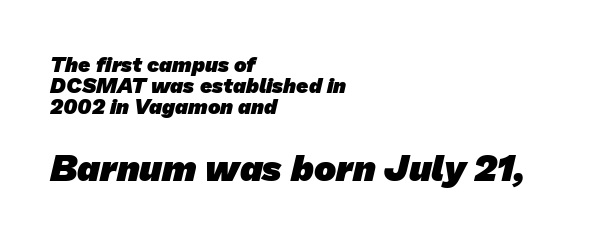
{"serif": "no", "bold": "yes", "weight": "heavy", "width": "normal", "stroke_contrast": "low", "x_height": "medium", "monospaced": "no", "underline": "no", "align": "left", "line_spacing": "tight", "line_spacing_ratio": 1.0, "letter_spacing": "normal", "letter_spacing_em": 0.0, "larger_block": "second", "size_ratio": 1.76, "glyph_px": 37}
